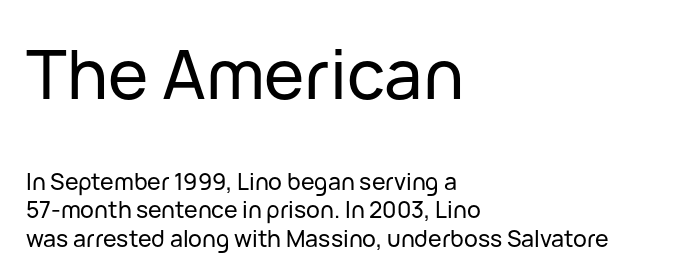
Q: Is the text italic (slanted)? A: No, it is upright.
Q: Is the typeface a serif or a sans-serif typeface? A: Sans-serif.
Q: Is the text underlined? A: No.
Q: How is the paragraph aligned? A: Left-aligned.
Q: Is the spacing between letters normal or unusually wide? A: Normal.
Q: Which block of text is set in a larger size, the first (top) or the second (bottom)? A: The first (top) one.
Q: Width (condensed, normal, or wide)? A: Normal.
Q: Stroke contrast? A: Low.
Q: x-height? A: Medium.
Q: Monospaced? A: No.
